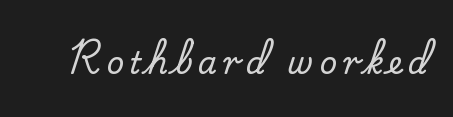
{"serif": "yes", "width": "normal", "stroke_contrast": "low", "x_height": "small", "monospaced": "no", "underline": "no", "glyph_px": 31}
